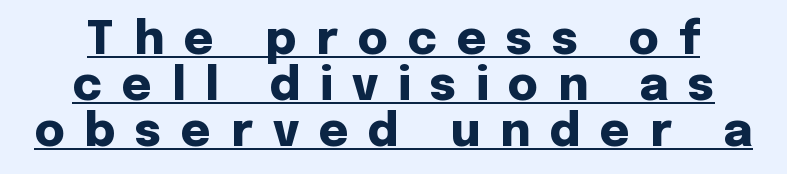
Q: Is the text bold? A: Yes.
Q: Is the text italic (slanted)? A: No, it is upright.
Q: Is the typeface a serif or a sans-serif typeface? A: Sans-serif.
Q: Is the text underlined? A: Yes.
Q: Is the spacing between letters normal or unusually wide? A: Unusually wide.
Q: Is the spacing between lines tight, normal or loose? A: Tight.
Q: Width (condensed, normal, or wide)? A: Normal.
Q: Stroke contrast? A: Low.
Q: x-height? A: Medium.
Q: Monospaced? A: No.
